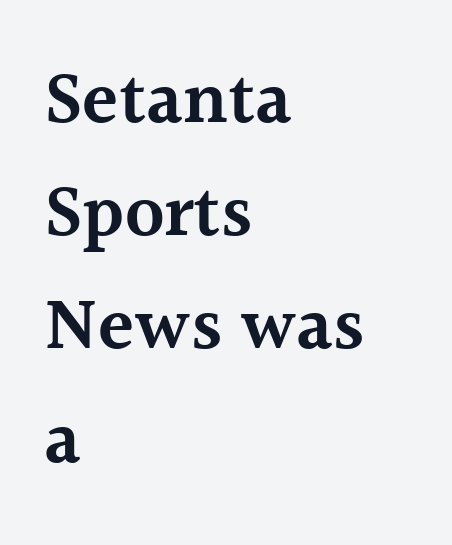
{"serif": "yes", "italic": "no", "bold": "semi", "weight": "semibold", "width": "normal", "x_height": "medium", "monospaced": "no", "underline": "no", "align": "left", "line_spacing": "normal", "line_spacing_ratio": 1.53, "letter_spacing": "normal", "letter_spacing_em": 0.0, "glyph_px": 74}
